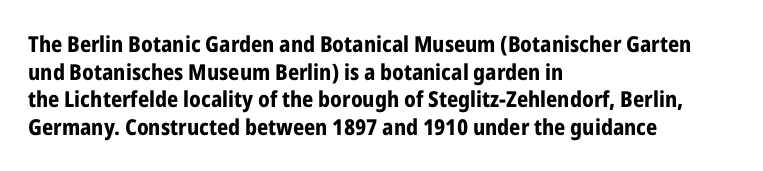
Q: Is the text bold? A: Yes.
Q: Is the text italic (slanted)? A: No, it is upright.
Q: Is the text underlined? A: No.
Q: How is the paragraph aligned? A: Left-aligned.
Q: Is the spacing between letters normal or unusually wide? A: Normal.
Q: Is the spacing between lines tight, normal or loose? A: Normal.
